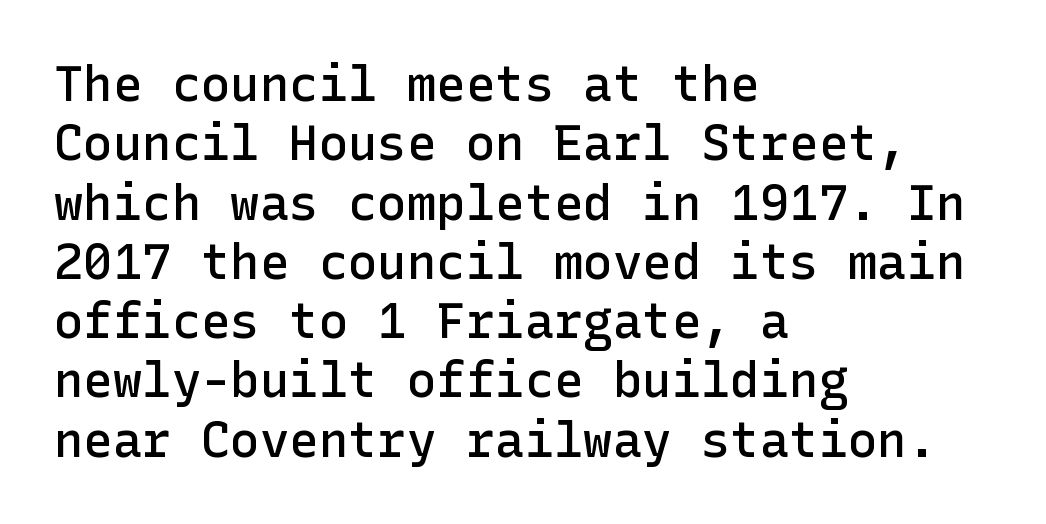
Q: Is the text bold? A: Semi-bold.
Q: Is the text italic (slanted)? A: No, it is upright.
Q: Is the typeface a serif or a sans-serif typeface? A: Sans-serif.
Q: Is the text underlined? A: No.
Q: How is the paragraph aligned? A: Left-aligned.
Q: Is the spacing between letters normal or unusually wide? A: Normal.
Q: Width (condensed, normal, or wide)? A: Normal.
Q: Stroke contrast? A: Low.
Q: x-height? A: Medium.
